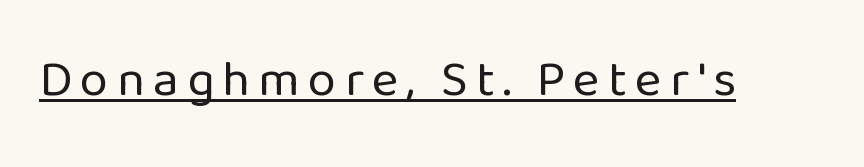
The image shows 51 px regular-weight sans-serif type, upright; set underlined; low stroke contrast and a medium x-height.
